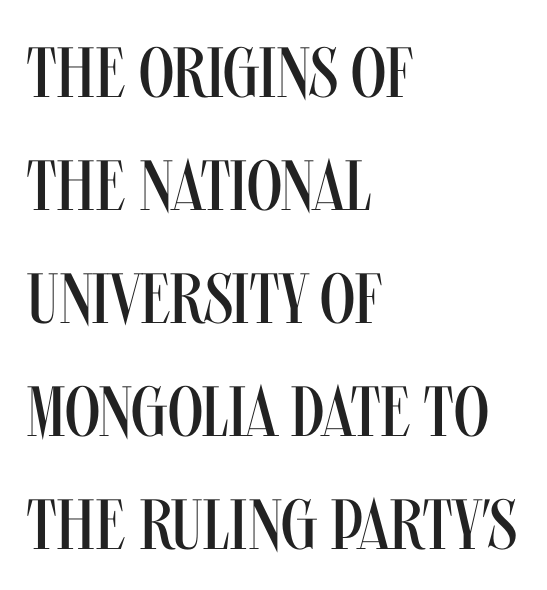
{"serif": "no", "italic": "no", "bold": "no", "weight": "regular", "width": "condensed", "stroke_contrast": "medium", "x_height": "large", "monospaced": "no", "underline": "no", "align": "left", "line_spacing": "normal", "line_spacing_ratio": 1.59, "letter_spacing": "normal", "letter_spacing_em": 0.0, "glyph_px": 71}
